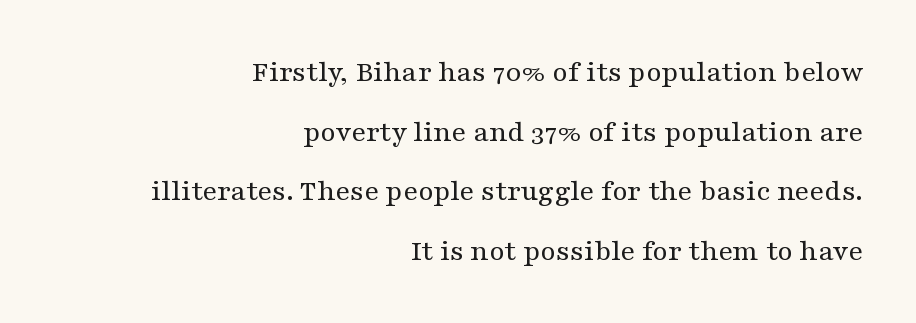
The image shows 31 px regular-weight, wide serif type, upright; set right-aligned, loose line spacing (1.92x), normal letter spacing, not underlined; medium stroke contrast and a medium x-height.
